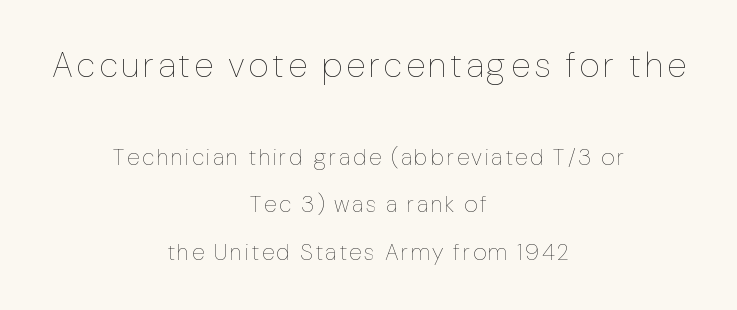
Between these two stacked blocks, the higher one wins on size. Think of a printed novel: that variable character pitch is what you see here. The passage shown stacks its lines with a broad gap. This sample uses an upright cut, with every glyph sitting square on the baseline. A bare baseline throughout the passage. Summary of weight: not heavy and not bold.
